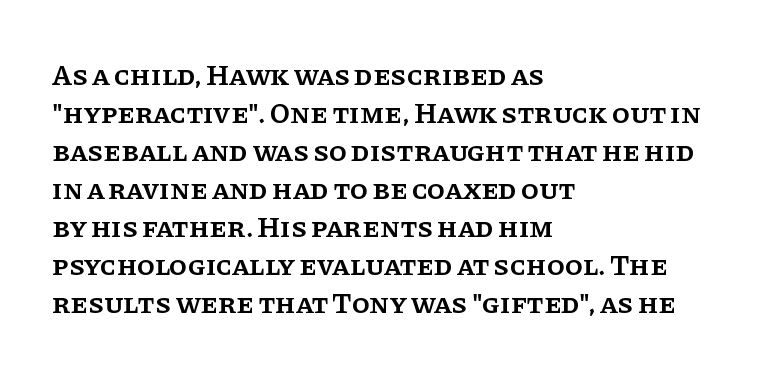
Compared with a centered layout, this one pins lines to the left instead. Letter spacing: default. Note the varied advance widths — an 'i' is clearly narrower than an 'm'. The string is rendered with underlining switched off.
